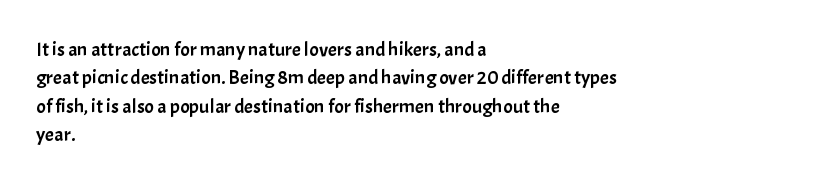
{"italic": "no", "underline": "no", "align": "left", "line_spacing": "normal", "line_spacing_ratio": 1.42, "letter_spacing": "normal", "letter_spacing_em": 0.0, "glyph_px": 20}
